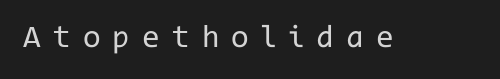
Note: no serifs on the glyphs. The rendering uses typewriter-style spacing with identical character cells. Unlike italic type, these characters show no tilt at all. Stroke thickness stays within the range of a standard reading face or lighter. Descenders are the only things crossing below the line. Characters follow at a spacing far wider than the type designer built in.
